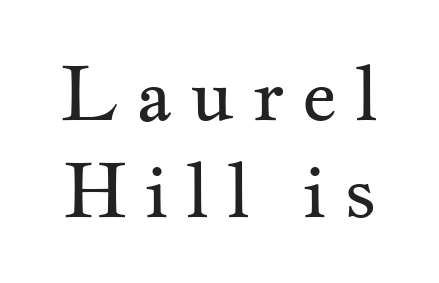
Q: Is the text bold? A: No.
Q: Is the text italic (slanted)? A: No, it is upright.
Q: Is the typeface a serif or a sans-serif typeface? A: Serif.
Q: Is the text underlined? A: No.
Q: Is the spacing between letters normal or unusually wide? A: Unusually wide.
Q: Is the spacing between lines tight, normal or loose? A: Normal.
Q: Width (condensed, normal, or wide)? A: Wide.
Q: Stroke contrast? A: Medium.
Q: x-height? A: Small.
Q: Monospaced? A: No.
